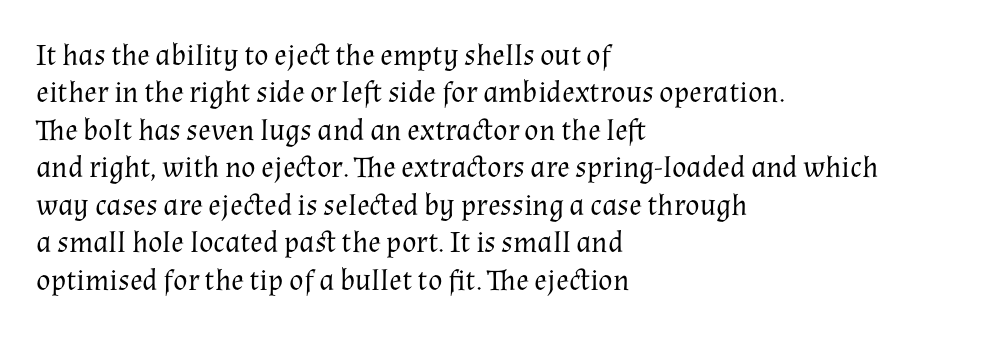
The characters are drawn with everyday or finer stroke widths. The string is rendered with underlining switched off. If you measured baseline to baseline, you'd find a middling distance. Letterform terminals end in serifs throughout the passage. A classic flush-left, rag-right setting is used for this passage. Spacing verdict: proportional, widths tailored to each character.
